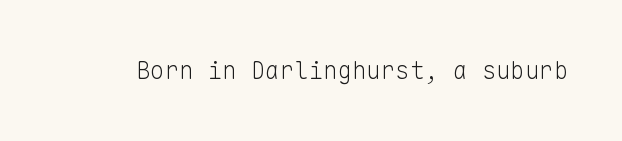
{"italic": "no", "bold": "no", "underline": "no", "letter_spacing": "normal", "letter_spacing_em": 0.0, "glyph_px": 24}
